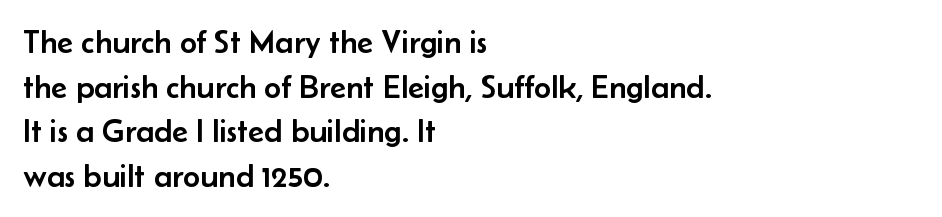
Each line starts at the same left margin while the right side varies. The face used here is proportionally spaced, like ordinary book or web type. Compared with typical paragraphs, the rows here are spaced about the same. Observe the ordinary spacing: letters are neighbours, not strangers. Notice how the stems are strictly vertical — no italics here. The passage shown is typeset with a sans-serif family.
